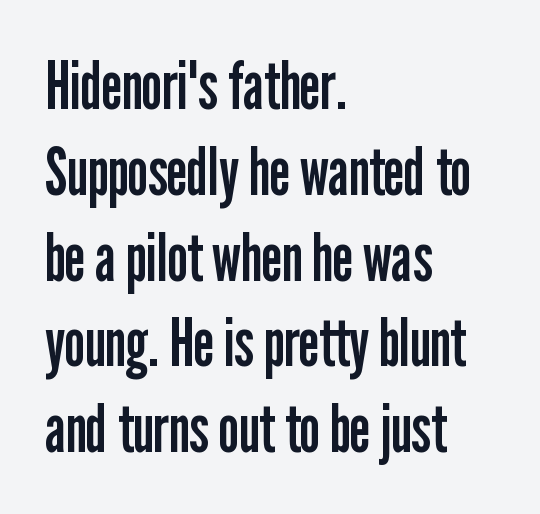
Q: Is the text bold? A: No.
Q: Is the text italic (slanted)? A: No, it is upright.
Q: Is the typeface a serif or a sans-serif typeface? A: Sans-serif.
Q: Is the text underlined? A: No.
Q: How is the paragraph aligned? A: Left-aligned.
Q: Is the spacing between letters normal or unusually wide? A: Normal.
Q: Is the spacing between lines tight, normal or loose? A: Normal.
Q: Width (condensed, normal, or wide)? A: Condensed.
Q: Stroke contrast? A: Low.
Q: x-height? A: Medium.
Q: Monospaced? A: No.
